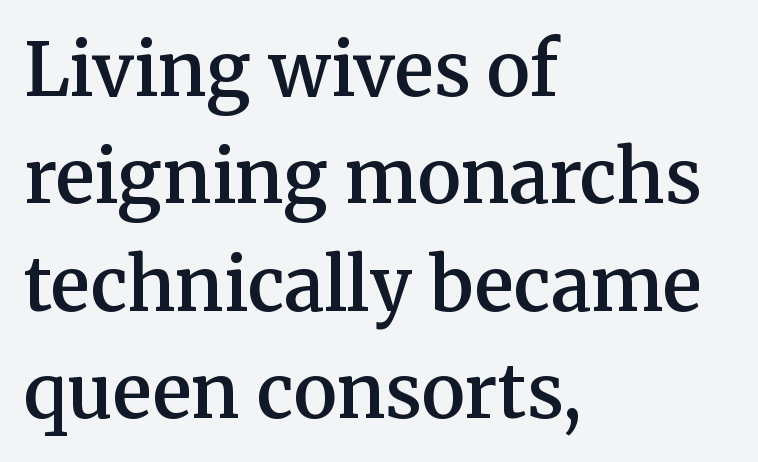
The image shows 73 px semibold serif type, upright; set left-aligned, normal line spacing (1.47x), normal letter spacing, not underlined; medium stroke contrast and a medium x-height.
